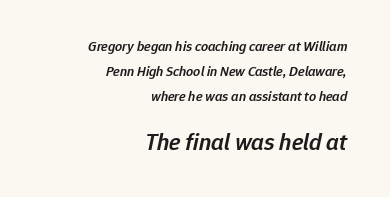
Q: Is the text bold? A: Semi-bold.
Q: Is the text italic (slanted)? A: Yes, it leans right by about 12 degrees.
Q: Is the text underlined? A: No.
Q: How is the paragraph aligned? A: Right-aligned.
Q: Is the spacing between letters normal or unusually wide? A: Normal.
Q: Which block of text is set in a larger size, the first (top) or the second (bottom)? A: The second (bottom) one.
